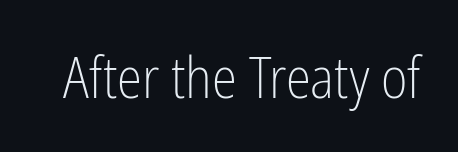
{"serif": "no", "italic": "no", "bold": "no", "weight": "light", "width": "condensed", "stroke_contrast": "low", "x_height": "medium", "monospaced": "no", "underline": "no", "letter_spacing": "normal", "letter_spacing_em": 0.0, "glyph_px": 57}
